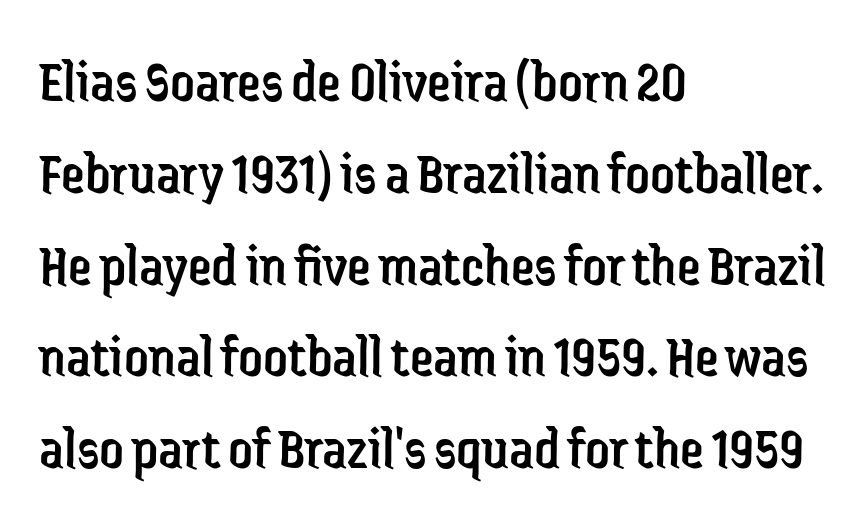
The space beneath each line is pristine and unruled. Visually the block forms a straight wall on the left and a jagged coastline on the right. The strokes carry an ordinary text weight at most. Here the designer chose a conventional face with non-uniform glyph widths. The passage shown has conventional tracking throughout. Look at the bottom of the vertical strokes: they stop flat, with no serifs.
